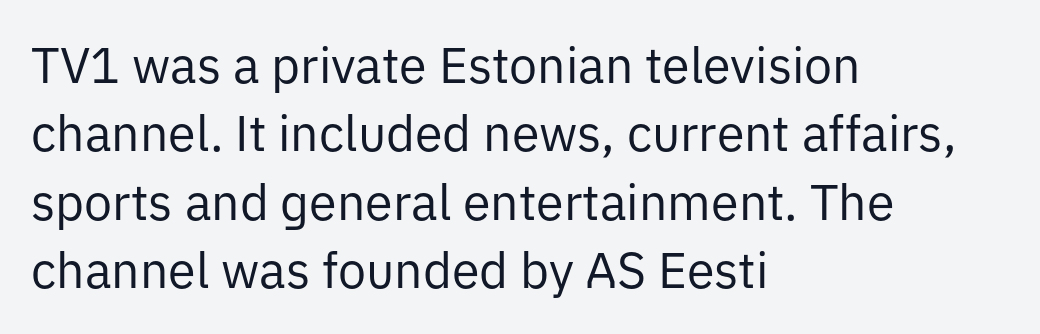
The image shows 50 px regular-weight sans-serif type, upright; set left-aligned, normal line spacing (1.37x), normal letter spacing, not underlined; low stroke contrast and a medium x-height.
